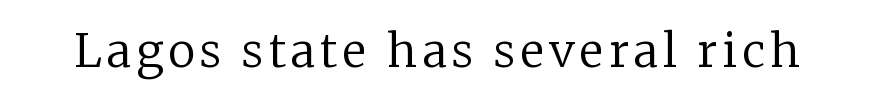
This is not heavy type; no bold has been used. The letters carry serifs — small finishing strokes at the ends of their stems. Character widths vary here, with narrow letters taking less room than wide ones. When letters stand straight like this, we call the style roman or upright.
